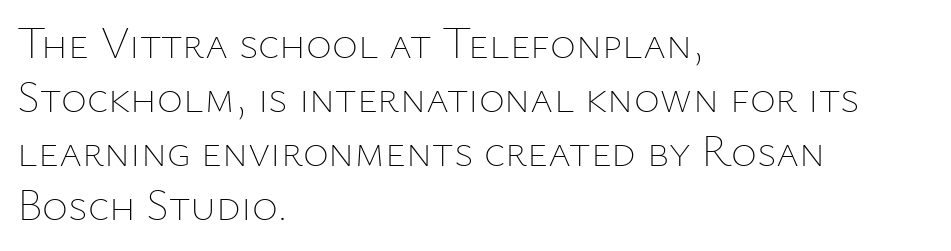
Unlike italic type, these characters show no tilt at all. Vertical stems look standard width or narrower in stroke. Any mark beneath the type? The region is blank. The ragged edge is on the right, which tells us the setting is flush left. Characters follow at the spacing the type designer built in.
